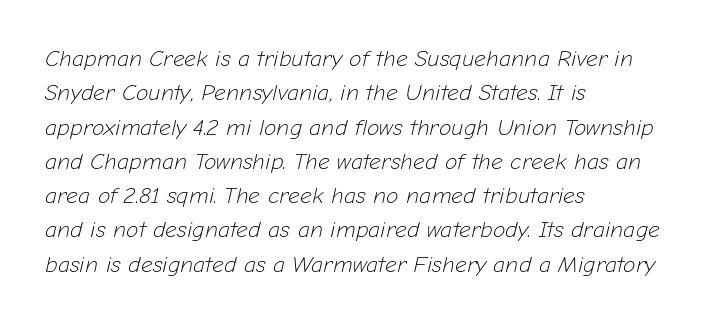
Q: Is the text bold? A: No.
Q: Is the text italic (slanted)? A: Yes, it leans right by about 12 degrees.
Q: Is the text underlined? A: No.
Q: How is the paragraph aligned? A: Left-aligned.
Q: Is the spacing between letters normal or unusually wide? A: Normal.
Q: Is the spacing between lines tight, normal or loose? A: Normal.
